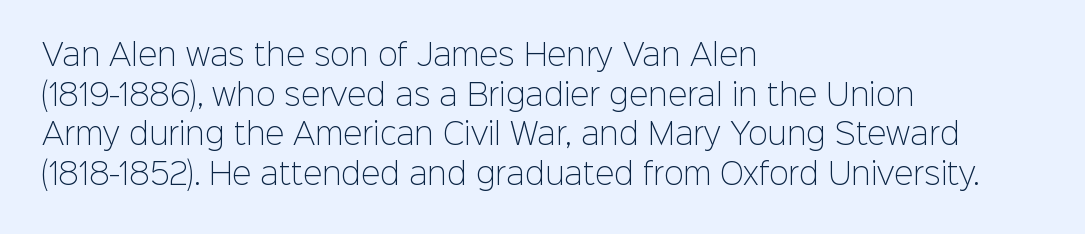
Q: Is the text bold? A: No.
Q: Is the text italic (slanted)? A: No, it is upright.
Q: Is the typeface a serif or a sans-serif typeface? A: Sans-serif.
Q: Is the text underlined? A: No.
Q: How is the paragraph aligned? A: Left-aligned.
Q: Is the spacing between letters normal or unusually wide? A: Normal.
Q: Is the spacing between lines tight, normal or loose? A: Normal.
Q: Width (condensed, normal, or wide)? A: Normal.
Q: Stroke contrast? A: Low.
Q: x-height? A: Medium.
Q: Monospaced? A: No.
